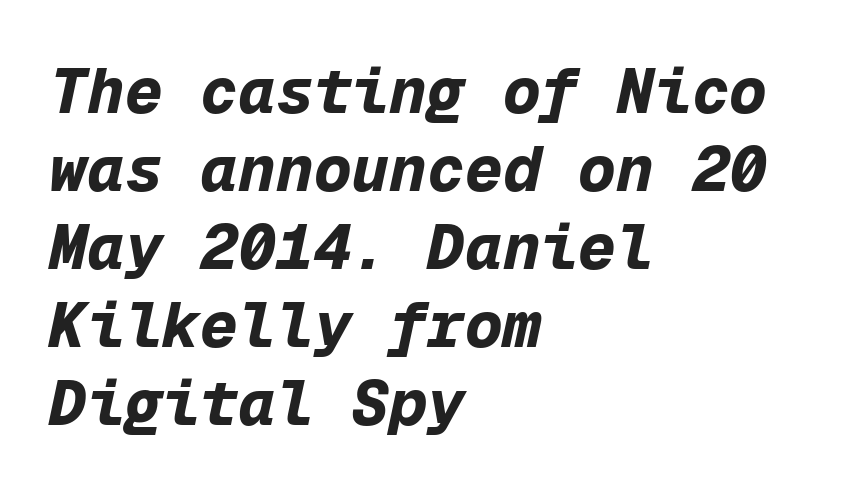
The image shows 63 px bold type, italic (leaning right), monospaced; set left-aligned, line spacing 1.24x, normal letter spacing, not underlined; low stroke contrast and a medium x-height.
